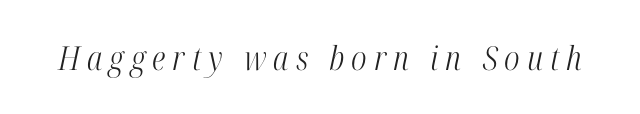
The image shows 33 px light, condensed serif type, italic (leaning right); set unusually wide letter spacing (+0.21 em), not underlined; high stroke contrast and a medium x-height.
